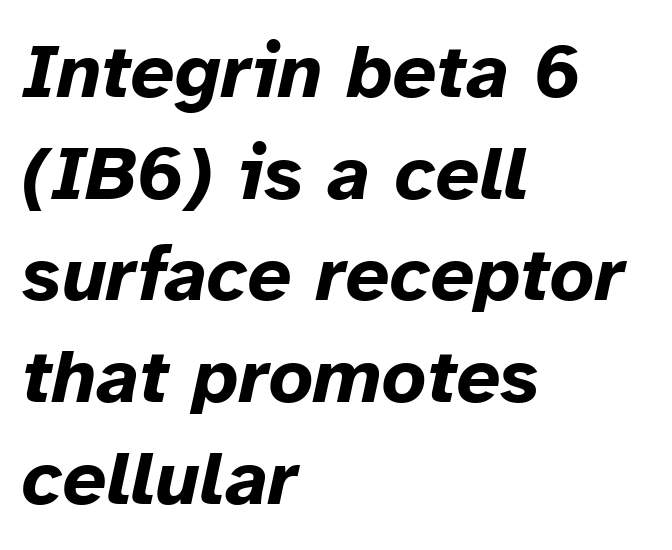
The image shows 77 px bold type, italic (leaning right); set left-aligned, normal line spacing (1.32x), normal letter spacing, not underlined; low stroke contrast and a medium x-height.
